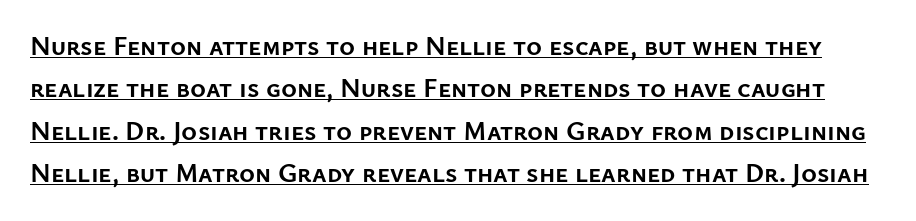
It's the straight-up-and-down kind of type. Normally led — the rows are evenly, conventionally spaced. How are the letters spaced? Ordinarily, with no added tracking. A dark, heavy texture on the line: the type is bold. A rule runs beneath these lines of type.
